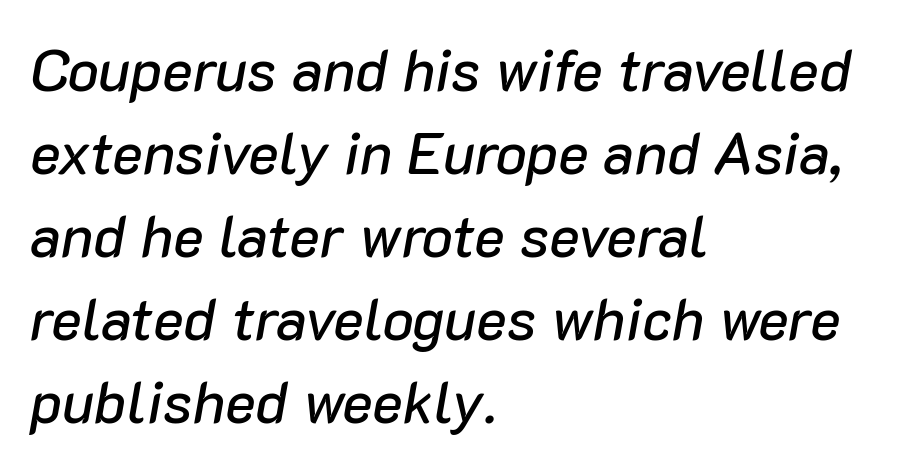
{"italic": "yes", "lean": "right", "slant_degrees": 10, "width": "normal", "stroke_contrast": "low", "x_height": "medium", "monospaced": "no", "underline": "no", "align": "left", "line_spacing": "normal", "line_spacing_ratio": 1.43, "letter_spacing": "normal", "letter_spacing_em": 0.0, "glyph_px": 58}
